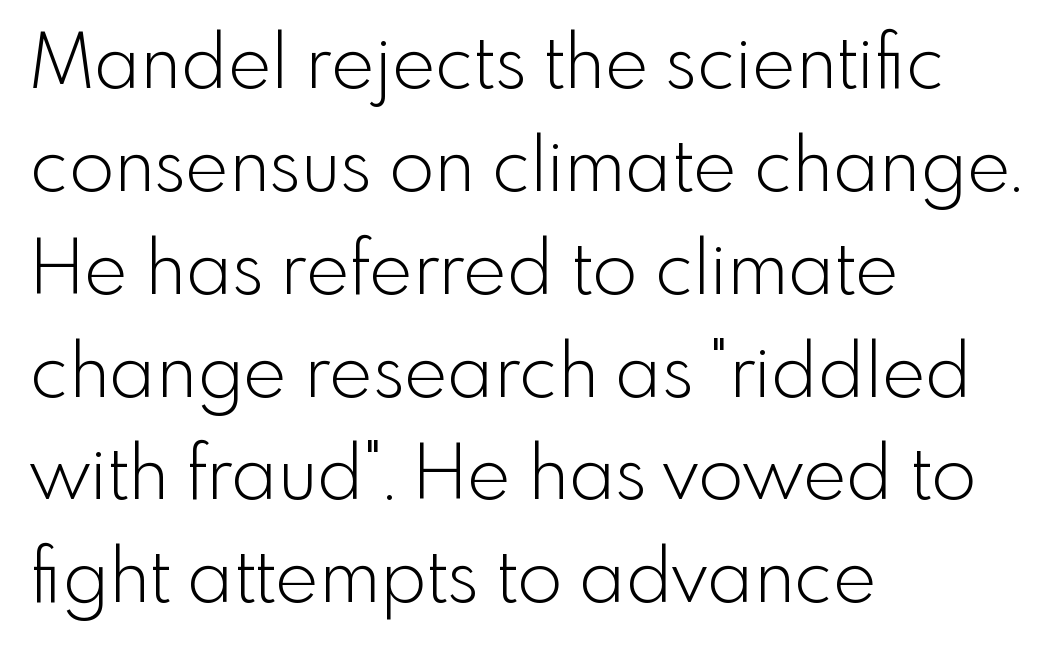
Decoration check: the copy has no underline. Ink coverage per letter is moderate at most. The typesetter chose a ragged-right arrangement here. Students, observe: this is what conventionally led text looks like. The rendering uses natural spacing where letterforms have individual widths.
